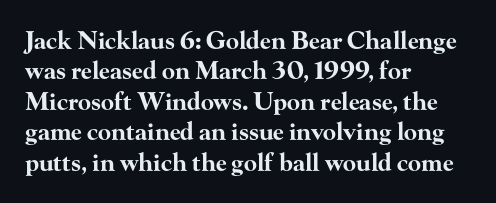
The glyphs are unaccompanied by any horizontal stroke below them. The leading is moderate, giving the passage an even texture. Left-aligned paragraph, ragged on the right. A full-strength bold gives these letters their thick strokes. This sample uses an upright cut, with every glyph sitting square on the baseline.
